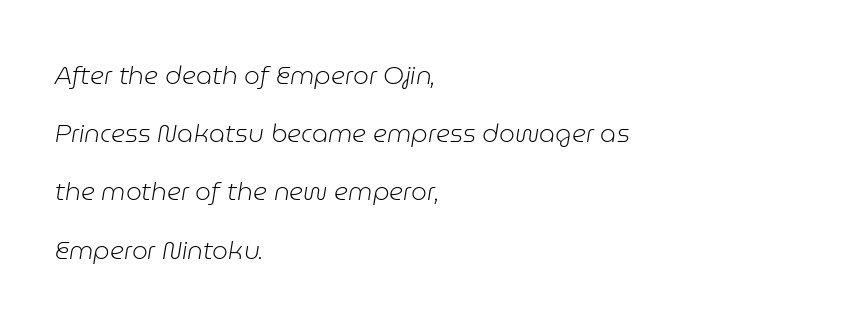
{"italic": "yes", "lean": "right", "slant_degrees": 9, "bold": "no", "underline": "no", "align": "left", "line_spacing": "loose", "line_spacing_ratio": 2.33, "letter_spacing": "normal", "letter_spacing_em": 0.0, "glyph_px": 25}
